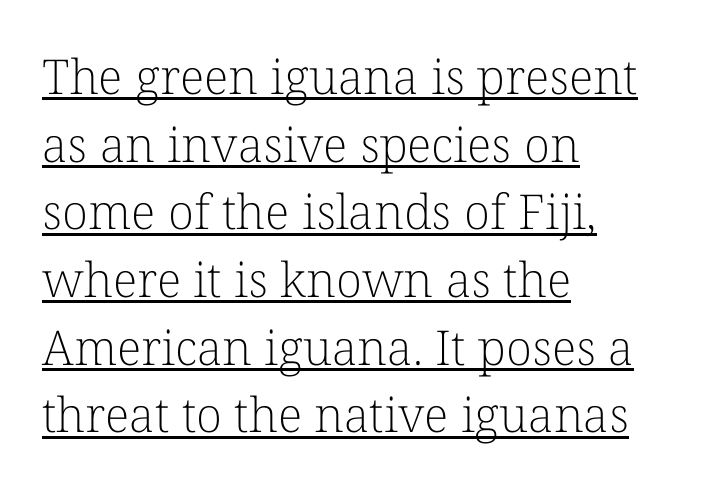
Q: Is the text bold? A: No.
Q: Is the text italic (slanted)? A: No, it is upright.
Q: Is the typeface a serif or a sans-serif typeface? A: Serif.
Q: Is the text underlined? A: Yes.
Q: How is the paragraph aligned? A: Left-aligned.
Q: Is the spacing between letters normal or unusually wide? A: Normal.
Q: Is the spacing between lines tight, normal or loose? A: Normal.
Q: Width (condensed, normal, or wide)? A: Normal.
Q: Stroke contrast? A: Low.
Q: x-height? A: Medium.
Q: Monospaced? A: No.
